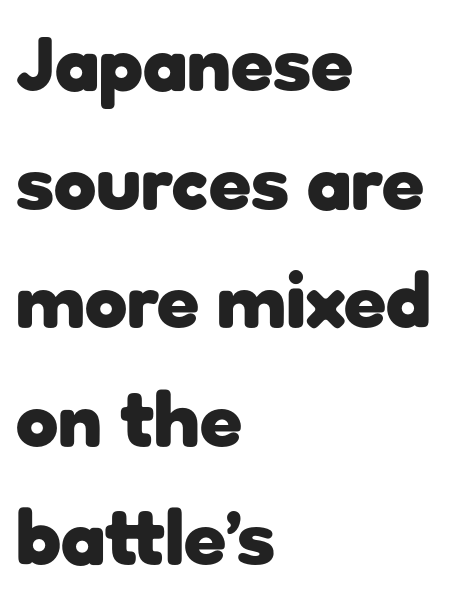
{"serif": "no", "italic": "no", "bold": "yes", "weight": "heavy", "width": "normal", "stroke_contrast": "low", "x_height": "medium", "monospaced": "no", "underline": "no", "align": "left", "line_spacing": "normal", "line_spacing_ratio": 1.54, "letter_spacing": "normal", "letter_spacing_em": 0.0, "glyph_px": 77}
